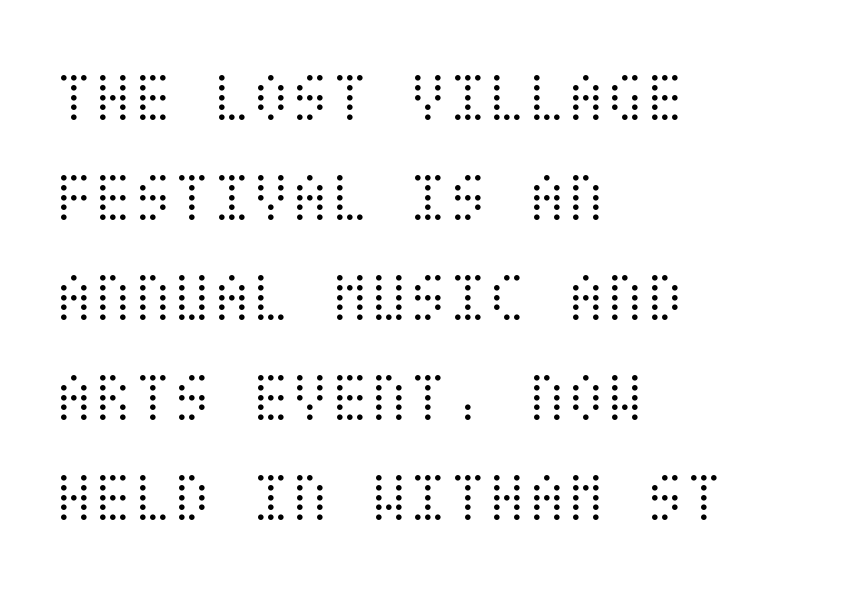
The image shows 72 px light, condensed type, upright; set left-aligned, normal line spacing (1.39x), normal letter spacing, not underlined; medium stroke contrast and a large x-height.
